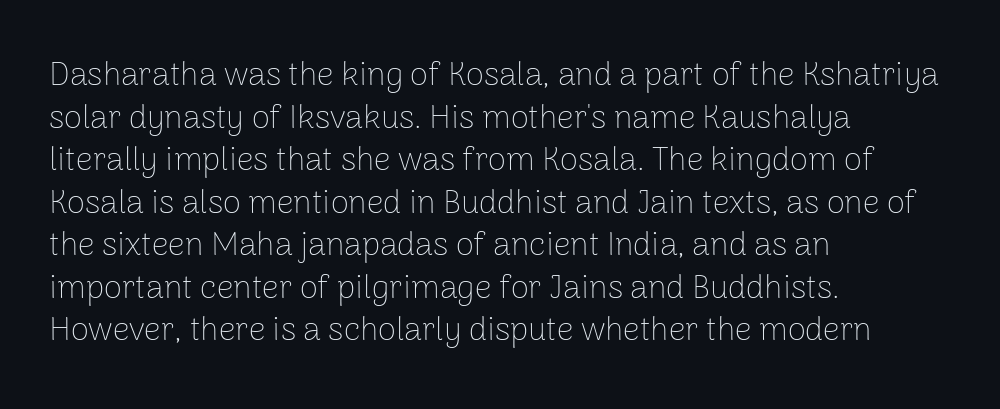
Is this a fixed-width face? No — the glyphs have proportional, varying widths. The line texture is even and compact thanks to regular tracking. Reading down the column, the eye jumps a familiar distance to each next line. Summary of weight: not heavy and not bold.
